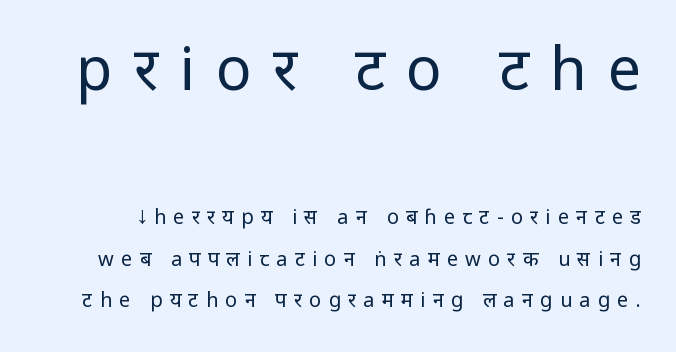
{"serif": "no", "italic": "no", "bold": "no", "weight": "regular", "width": "condensed", "stroke_contrast": "low", "underline": "no", "line_spacing": "loose", "line_spacing_ratio": 2.08, "letter_spacing": "wide", "letter_spacing_em": 0.36, "larger_block": "first", "size_ratio": 2.95, "glyph_px": 59}
